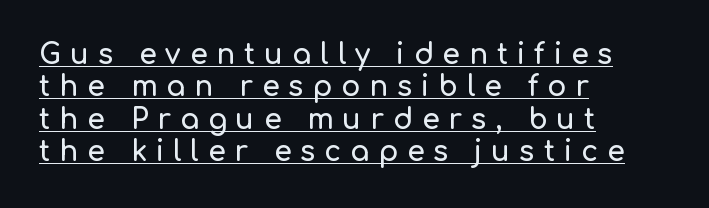
The image shows 28 px sans-serif type, upright; set left-aligned, line spacing 1.16x, unusually wide letter spacing (+0.32 em), underlined; low stroke contrast and a medium x-height.
